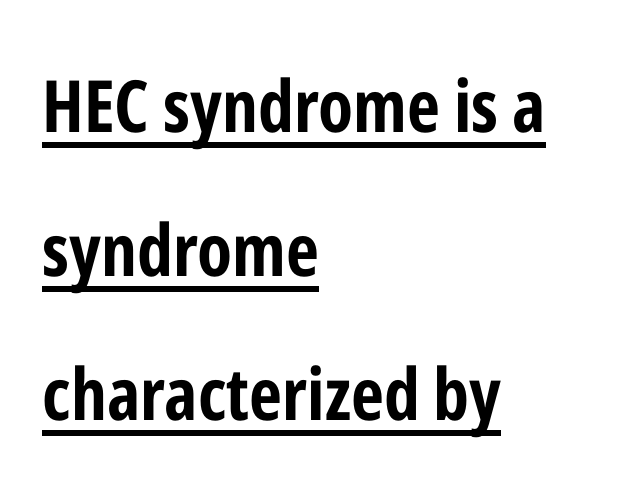
The image shows 72 px bold, condensed sans-serif type, upright; set left-aligned, loose line spacing (2.0x), normal letter spacing, underlined; low stroke contrast and a medium x-height.
